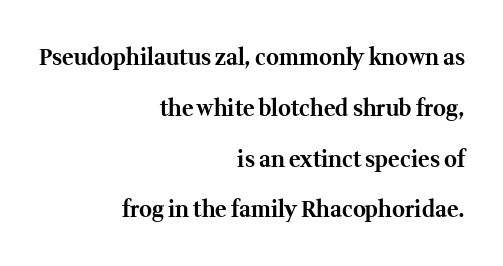
{"italic": "no", "bold": "yes", "underline": "no", "align": "right", "line_spacing": "loose", "line_spacing_ratio": 2.31, "letter_spacing": "normal", "letter_spacing_em": 0.0, "glyph_px": 22}
